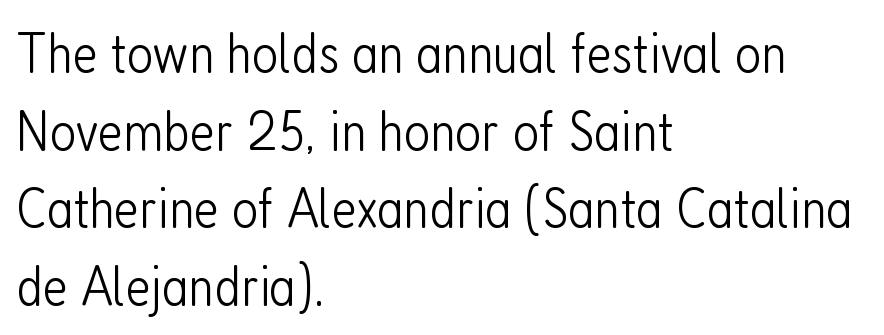
The image shows 57 px light, condensed sans-serif type, upright; set left-aligned, normal line spacing (1.36x), normal letter spacing, not underlined; low stroke contrast and a medium x-height.
